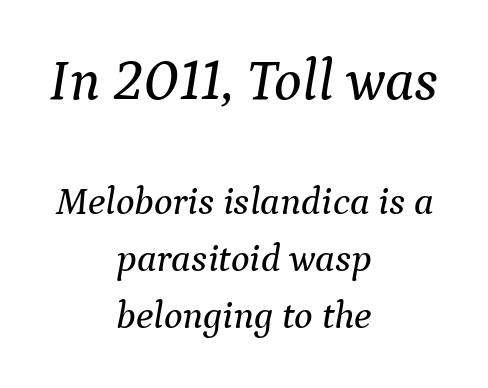
{"serif": "yes", "italic": "yes", "lean": "right", "slant_degrees": 9, "width": "normal", "stroke_contrast": "medium", "x_height": "medium", "monospaced": "no", "underline": "no", "align": "center", "line_spacing": "normal", "line_spacing_ratio": 1.46, "letter_spacing": "normal", "letter_spacing_em": 0.0, "larger_block": "first", "size_ratio": 1.49, "glyph_px": 58}
